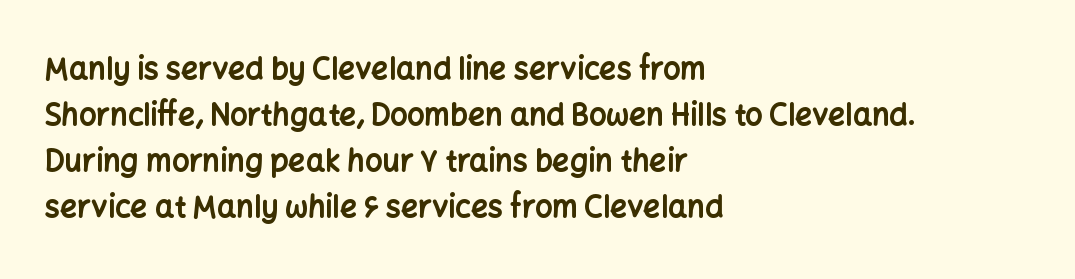
{"serif": "no", "italic": "no", "bold": "yes", "weight": "bold", "width": "normal", "stroke_contrast": "low", "x_height": "medium", "monospaced": "no", "underline": "no", "align": "left", "line_spacing": "normal", "line_spacing_ratio": 1.53, "letter_spacing": "normal", "letter_spacing_em": 0.0, "glyph_px": 30}
